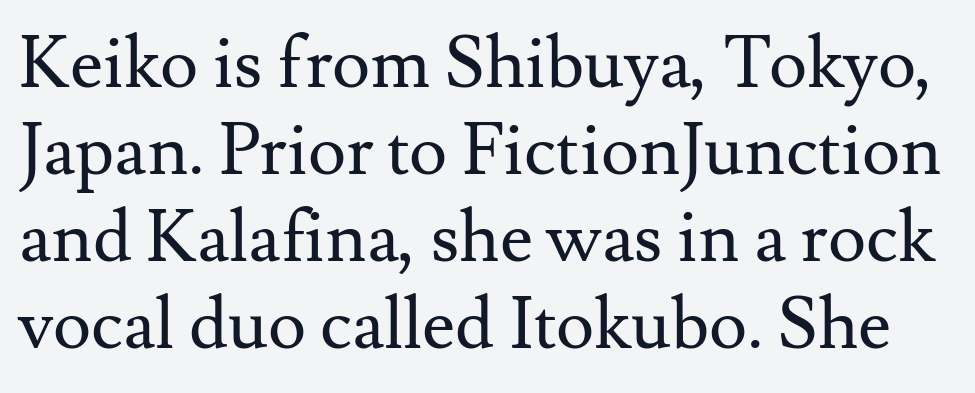
The image shows 72 px regular-weight serif type, upright; set line spacing 1.21x, normal letter spacing, not underlined; medium stroke contrast and a small x-height.
